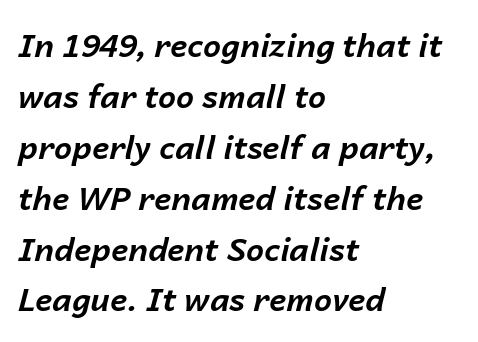
{"italic": "yes", "lean": "right", "slant_degrees": 14, "bold": "yes", "weight": "bold", "width": "normal", "stroke_contrast": "low", "x_height": "medium", "monospaced": "no", "underline": "no", "align": "left", "line_spacing": "normal", "line_spacing_ratio": 1.59, "letter_spacing": "normal", "letter_spacing_em": 0.0, "glyph_px": 32}
